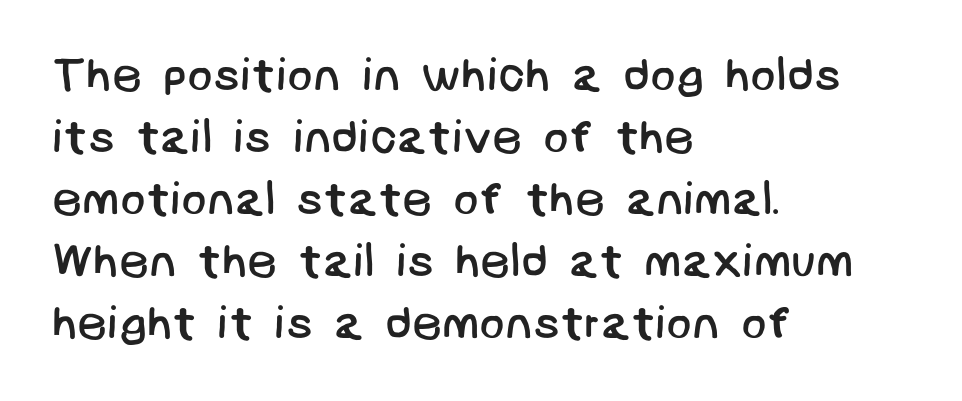
{"serif": "no", "bold": "no", "weight": "regular", "width": "normal", "stroke_contrast": "low", "x_height": "large", "underline": "no", "align": "left", "line_spacing": "normal", "line_spacing_ratio": 1.32, "letter_spacing": "normal", "letter_spacing_em": 0.0, "glyph_px": 47}
